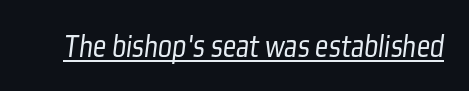
A continuous stroke trails under the words, as in a hyperlink. What kind of face is this? One without serifs — a sans. Looks like regular typesetting: each glyph gets only the width it needs. Does extra space separate the letters? No, they use regular spacing. Weight: regular or lighter.
